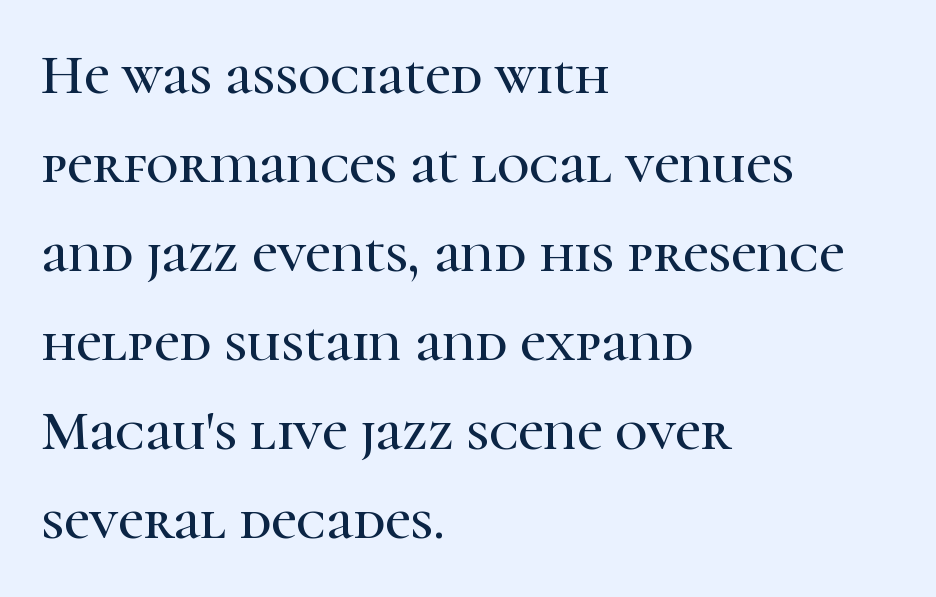
Q: Is the text italic (slanted)? A: No, it is upright.
Q: Is the typeface a serif or a sans-serif typeface? A: Serif.
Q: Is the text underlined? A: No.
Q: How is the paragraph aligned? A: Left-aligned.
Q: Is the spacing between letters normal or unusually wide? A: Normal.
Q: Is the spacing between lines tight, normal or loose? A: Normal.
Q: Width (condensed, normal, or wide)? A: Normal.
Q: Stroke contrast? A: High.
Q: x-height? A: Medium.
Q: Monospaced? A: No.
